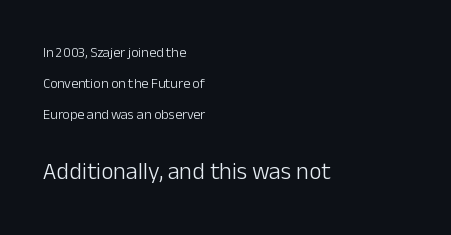
Q: Is the text bold? A: No.
Q: Is the text italic (slanted)? A: No, it is upright.
Q: Is the text underlined? A: No.
Q: How is the paragraph aligned? A: Left-aligned.
Q: Is the spacing between letters normal or unusually wide? A: Normal.
Q: Is the spacing between lines tight, normal or loose? A: Loose.
Q: Which block of text is set in a larger size, the first (top) or the second (bottom)? A: The second (bottom) one.
